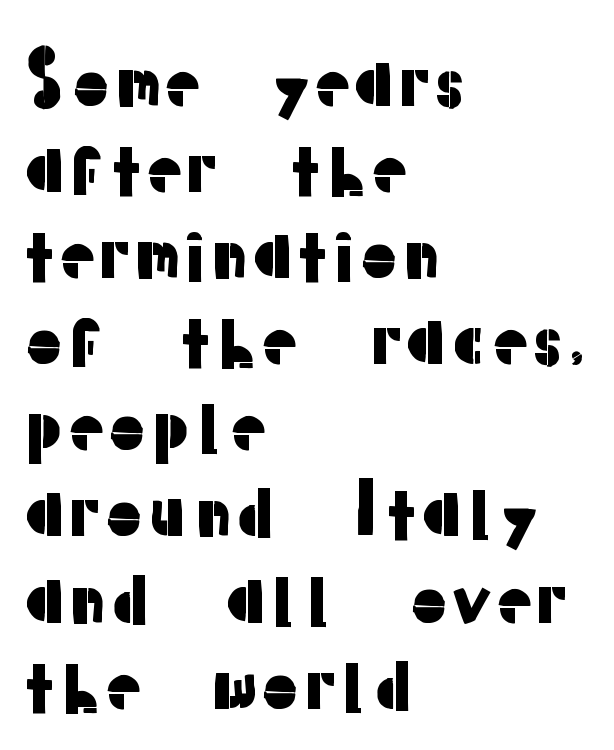
Q: Is the text italic (slanted)? A: No, it is upright.
Q: Is the typeface a serif or a sans-serif typeface? A: Sans-serif.
Q: Is the text underlined? A: No.
Q: How is the paragraph aligned? A: Left-aligned.
Q: Is the spacing between letters normal or unusually wide? A: Normal.
Q: Width (condensed, normal, or wide)? A: Normal.
Q: Stroke contrast? A: Low.
Q: x-height? A: Medium.
Q: Monospaced? A: No.
